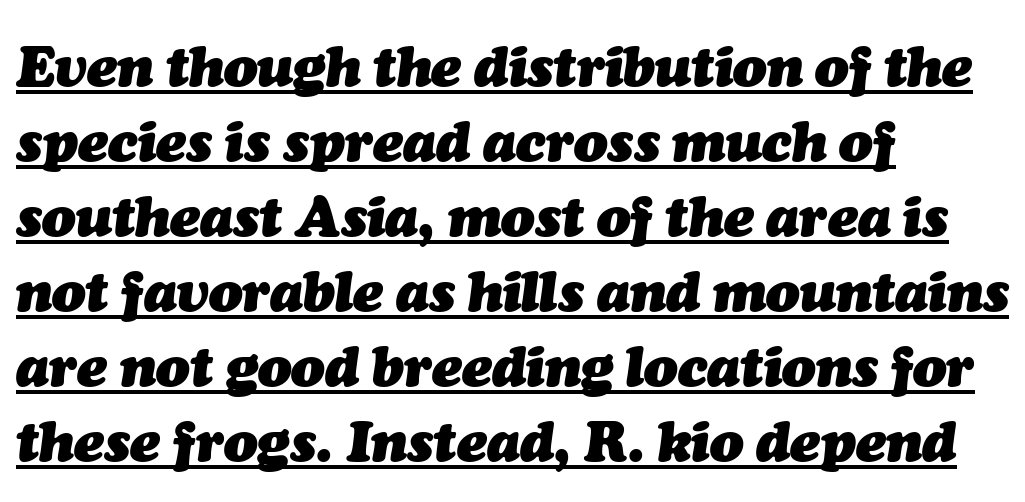
Q: Is the text bold? A: Yes.
Q: Is the text italic (slanted)? A: Yes, it leans right by about 7 degrees.
Q: Is the text underlined? A: Yes.
Q: How is the paragraph aligned? A: Left-aligned.
Q: Is the spacing between letters normal or unusually wide? A: Normal.
Q: Is the spacing between lines tight, normal or loose? A: Normal.
Q: Width (condensed, normal, or wide)? A: Normal.
Q: Stroke contrast? A: Medium.
Q: x-height? A: Medium.
Q: Monospaced? A: No.
